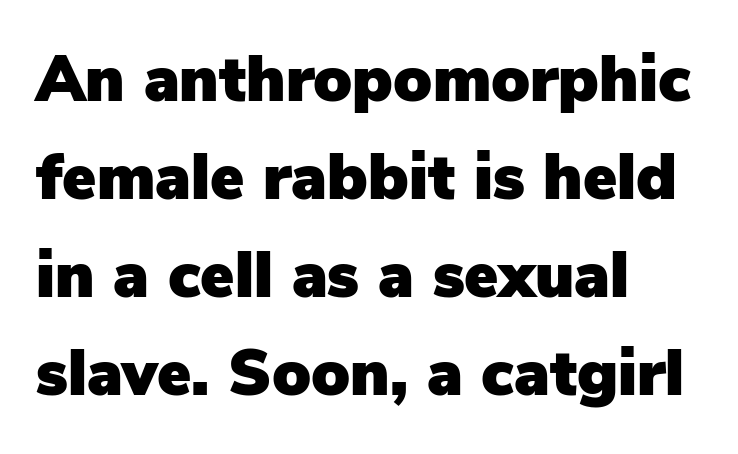
Q: Is the text italic (slanted)? A: No, it is upright.
Q: Is the typeface a serif or a sans-serif typeface? A: Sans-serif.
Q: Is the text underlined? A: No.
Q: How is the paragraph aligned? A: Left-aligned.
Q: Is the spacing between letters normal or unusually wide? A: Normal.
Q: Is the spacing between lines tight, normal or loose? A: Normal.
Q: Width (condensed, normal, or wide)? A: Normal.
Q: Stroke contrast? A: Low.
Q: x-height? A: Medium.
Q: Monospaced? A: No.
